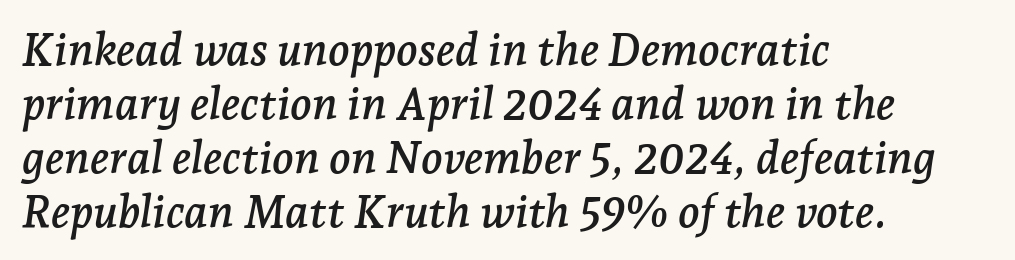
{"serif": "yes", "italic": "yes", "lean": "right", "slant_degrees": 7, "width": "normal", "stroke_contrast": "low", "x_height": "medium", "monospaced": "no", "underline": "no", "align": "left", "line_spacing_ratio": 1.2, "letter_spacing": "normal", "letter_spacing_em": 0.0, "glyph_px": 45}
